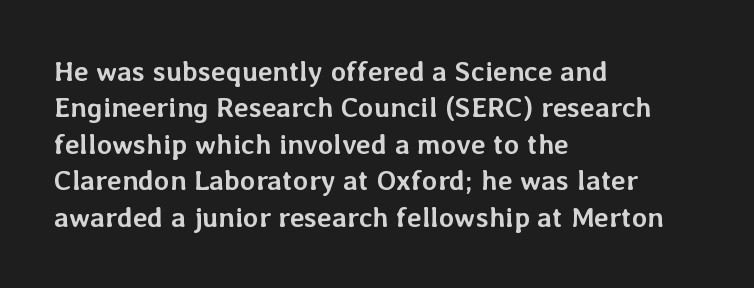
Q: Is the text bold? A: Yes.
Q: Is the text italic (slanted)? A: No, it is upright.
Q: Is the text underlined? A: No.
Q: How is the paragraph aligned? A: Left-aligned.
Q: Is the spacing between letters normal or unusually wide? A: Normal.
Q: Is the spacing between lines tight, normal or loose? A: Normal.
Q: Width (condensed, normal, or wide)? A: Normal.
Q: Stroke contrast? A: Low.
Q: x-height? A: Medium.
Q: Monospaced? A: No.
